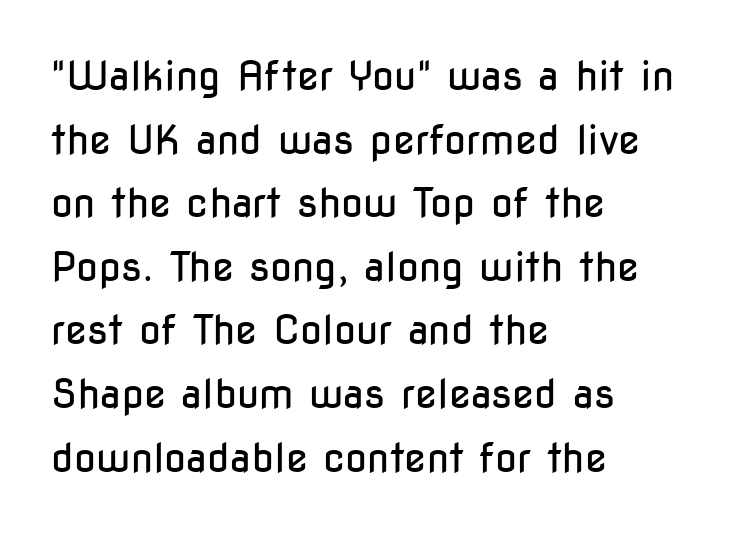
Q: Is the text bold? A: No.
Q: Is the text italic (slanted)? A: No, it is upright.
Q: Is the typeface a serif or a sans-serif typeface? A: Sans-serif.
Q: Is the text underlined? A: No.
Q: How is the paragraph aligned? A: Left-aligned.
Q: Is the spacing between letters normal or unusually wide? A: Normal.
Q: Is the spacing between lines tight, normal or loose? A: Normal.
Q: Width (condensed, normal, or wide)? A: Condensed.
Q: Stroke contrast? A: Low.
Q: x-height? A: Medium.
Q: Monospaced? A: No.
